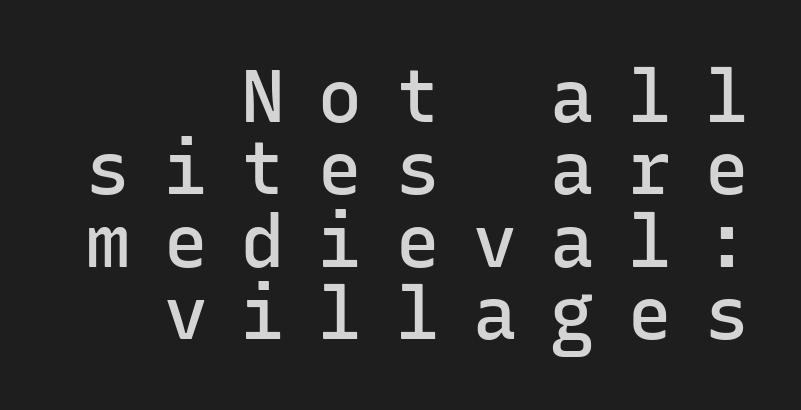
The image shows 73 px semibold sans-serif type, upright, monospaced; set right-aligned, tight line spacing (0.99x), unusually wide letter spacing (+0.46 em), not underlined; low stroke contrast and a medium x-height.
